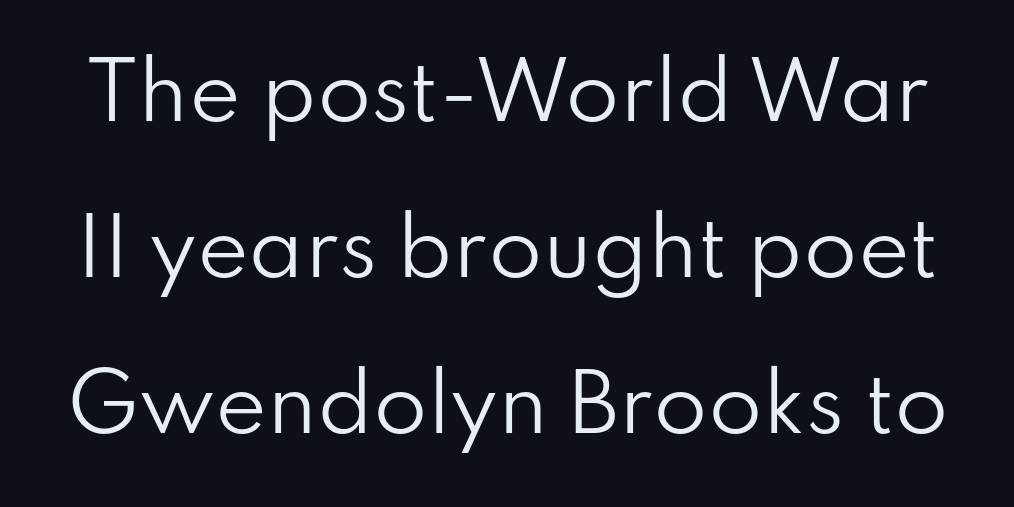
{"serif": "no", "italic": "no", "bold": "no", "weight": "regular", "width": "normal", "stroke_contrast": "low", "x_height": "small", "monospaced": "no", "underline": "no", "line_spacing": "loose", "line_spacing_ratio": 2.0, "letter_spacing": "normal", "letter_spacing_em": 0.0, "glyph_px": 78}
